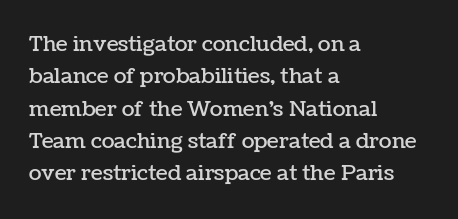
{"italic": "no", "underline": "no", "align": "left", "line_spacing": "normal", "line_spacing_ratio": 1.54, "letter_spacing": "normal", "letter_spacing_em": 0.0, "glyph_px": 21}
